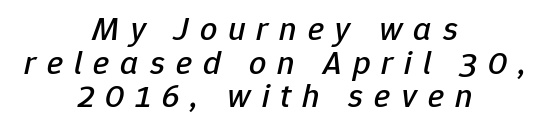
The image shows 34 px text type, italic (leaning right); set centered, tight line spacing (0.99x), unusually wide letter spacing (+0.32 em), not underlined; low stroke contrast and a medium x-height.
